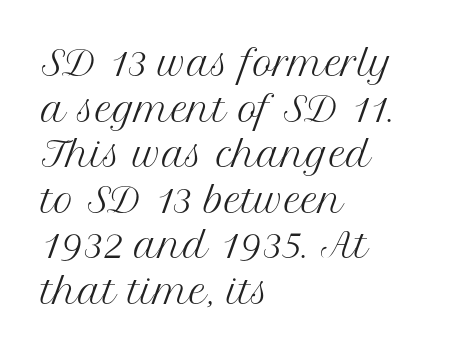
The space beneath each line is pristine and unruled. Spacing between characters is what you'd get straight out of the box. The rendering uses natural spacing where letterforms have individual widths. Does the copy run flush right? No — it runs flush left. Is the type heavy? It reads as light-to-regular instead.
